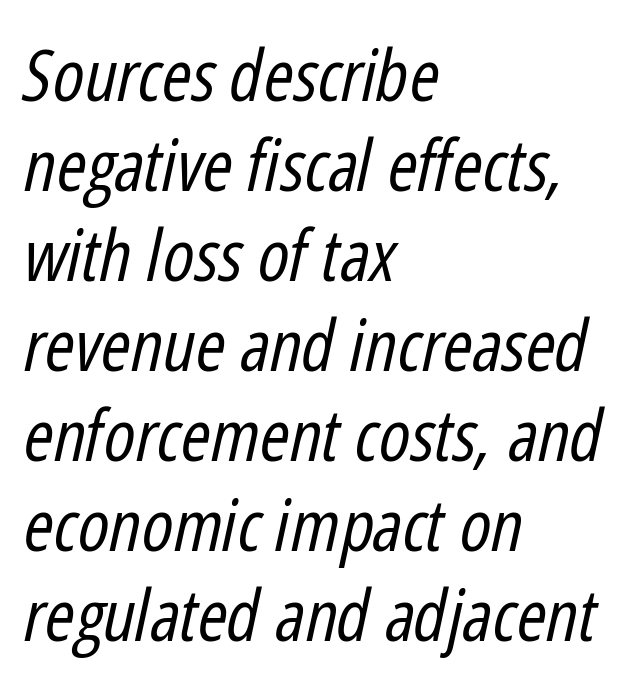
The font is comparable to plain body text, perhaps lighter. Is this a fixed-width face? No — the glyphs have proportional, varying widths. Rule under the text: the space is simply empty. Compared with typical paragraphs, the rows here are spaced about the same. Tracking value appears to be zero — textbook default spacing.
